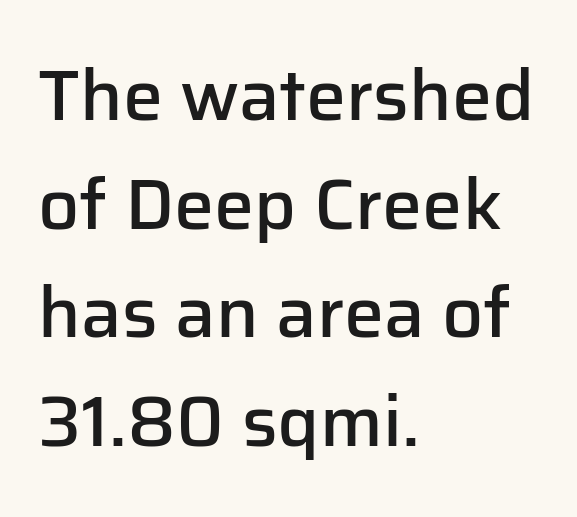
{"serif": "no", "italic": "no", "bold": "semi", "weight": "semibold", "width": "normal", "stroke_contrast": "low", "x_height": "medium", "monospaced": "no", "underline": "no", "align": "left", "line_spacing": "normal", "line_spacing_ratio": 1.51, "letter_spacing": "normal", "letter_spacing_em": 0.0, "glyph_px": 72}
